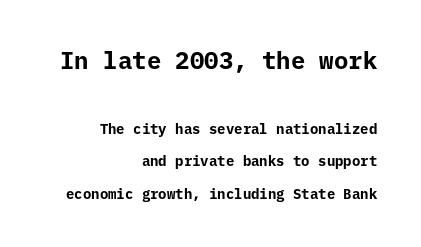
The image shows 24 px bold type, upright; set right-aligned, loose line spacing (2.32x), normal letter spacing, not underlined; the first (top) block is 1.71x larger.
